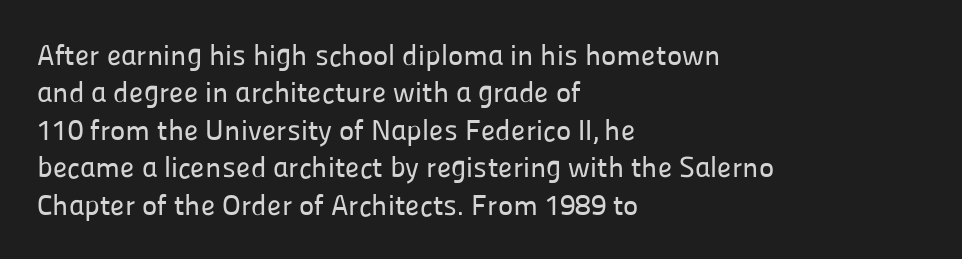
{"serif": "no", "italic": "no", "width": "normal", "stroke_contrast": "low", "x_height": "medium", "monospaced": "no", "underline": "no", "align": "left", "line_spacing": "normal", "line_spacing_ratio": 1.29, "letter_spacing": "normal", "letter_spacing_em": 0.0, "glyph_px": 29}
